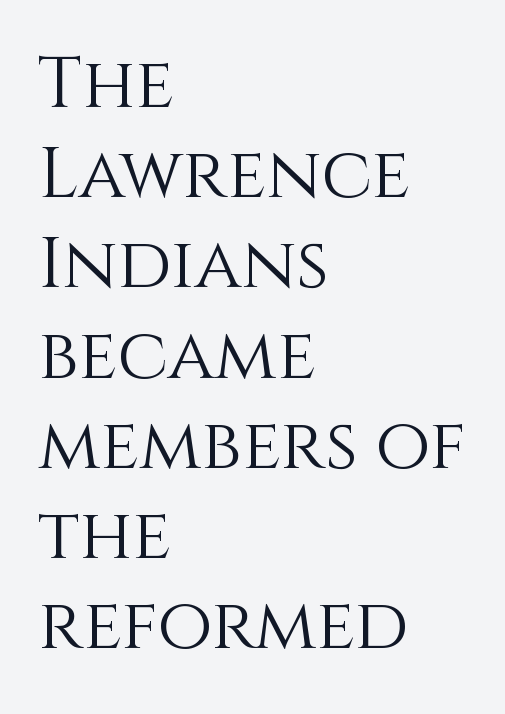
The image shows 71 px light type, upright; set left-aligned, normal line spacing (1.27x), normal letter spacing, not underlined; a large x-height.
